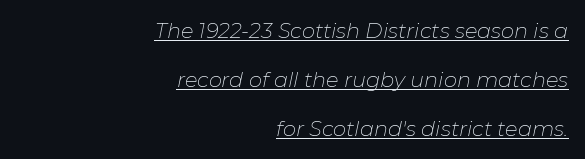
Q: Is the text bold? A: No.
Q: Is the text italic (slanted)? A: Yes, it leans right by about 11 degrees.
Q: Is the text underlined? A: Yes.
Q: How is the paragraph aligned? A: Right-aligned.
Q: Is the spacing between letters normal or unusually wide? A: Normal.
Q: Is the spacing between lines tight, normal or loose? A: Loose.
